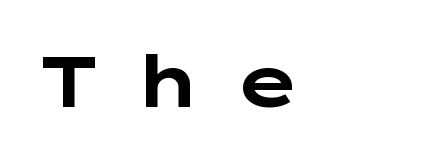
Q: Is the text bold? A: Yes.
Q: Is the text italic (slanted)? A: No, it is upright.
Q: Is the typeface a serif or a sans-serif typeface? A: Sans-serif.
Q: Is the text underlined? A: No.
Q: How is the paragraph aligned? A: Left-aligned.
Q: Is the spacing between letters normal or unusually wide? A: Unusually wide.
Q: Width (condensed, normal, or wide)? A: Wide.
Q: Stroke contrast? A: Low.
Q: x-height? A: Medium.
